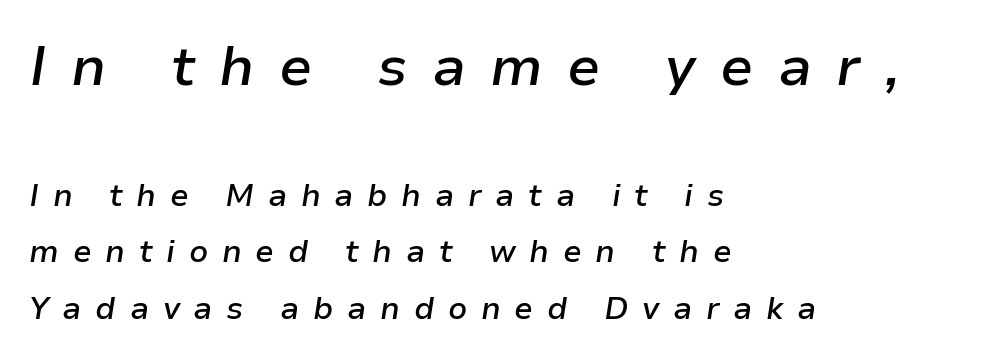
What stands out about the letter spacing? Its width — letters are far apart. This sample has the flowing, uneven cadence of proportional lettering. The rendering applies a slant to the glyphs. A student would notice the top passage is typeset larger than what follows. All the whitespace from short lines collects on the right.
